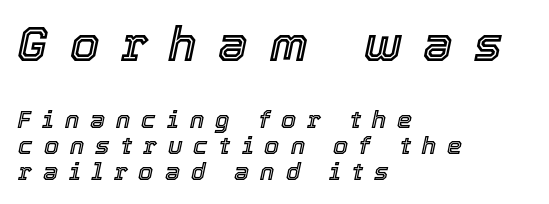
{"italic": "yes", "lean": "right", "slant_degrees": 12, "width": "normal", "x_height": "medium", "monospaced": "no", "underline": "no", "align": "left", "line_spacing": "tight", "line_spacing_ratio": 1.08, "letter_spacing": "wide", "letter_spacing_em": 0.46, "larger_block": "first", "size_ratio": 1.96, "glyph_px": 47}
